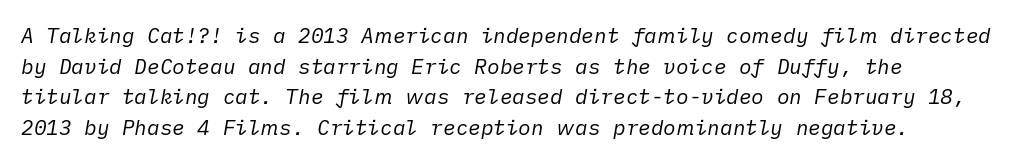
The image shows 21 px text type, italic (leaning right); set left-aligned, normal line spacing (1.46x), normal letter spacing, not underlined.
